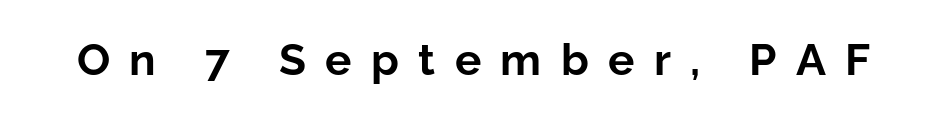
The image shows 44 px bold sans-serif type, upright; set unusually wide letter spacing (+0.44 em), not underlined; low stroke contrast and a medium x-height.
